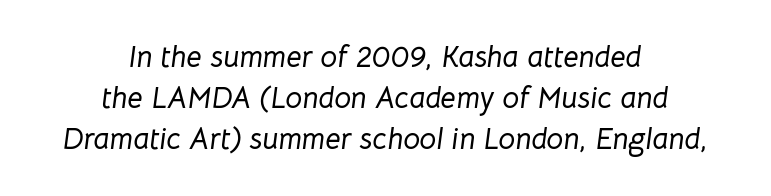
Q: Is the text italic (slanted)? A: Yes, it leans right by about 8 degrees.
Q: Is the text underlined? A: No.
Q: How is the paragraph aligned? A: Centered.
Q: Is the spacing between letters normal or unusually wide? A: Normal.
Q: Is the spacing between lines tight, normal or loose? A: Normal.
Q: Width (condensed, normal, or wide)? A: Normal.
Q: Stroke contrast? A: Low.
Q: x-height? A: Medium.
Q: Monospaced? A: No.
